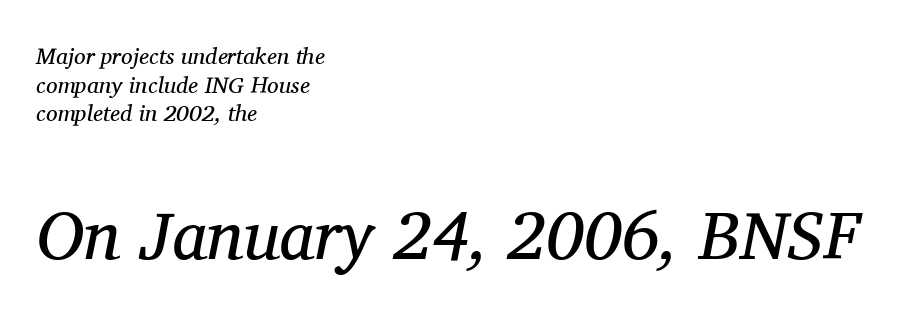
The image shows 68 px regular-weight serif type, italic (leaning right); set left-aligned, normal line spacing (1.25x), normal letter spacing, not underlined; the second (bottom) block is 2.96x larger; medium stroke contrast and a medium x-height.
